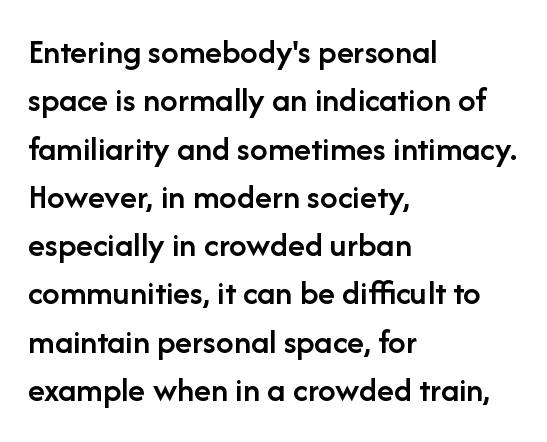
Q: Is the text bold? A: Semi-bold.
Q: Is the text italic (slanted)? A: No, it is upright.
Q: Is the typeface a serif or a sans-serif typeface? A: Sans-serif.
Q: Is the text underlined? A: No.
Q: How is the paragraph aligned? A: Left-aligned.
Q: Is the spacing between letters normal or unusually wide? A: Normal.
Q: Is the spacing between lines tight, normal or loose? A: Normal.
Q: Width (condensed, normal, or wide)? A: Normal.
Q: Stroke contrast? A: Low.
Q: x-height? A: Medium.
Q: Monospaced? A: No.
